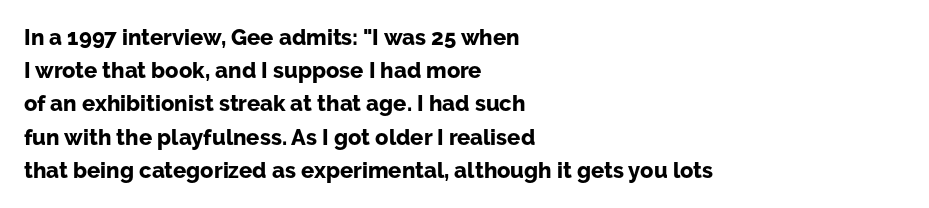
Leading matches the norm, producing a regular column. The area under the type is left untouched. Does extra space separate the letters? No, they use regular spacing. These lines were composed using upright roman letters.
